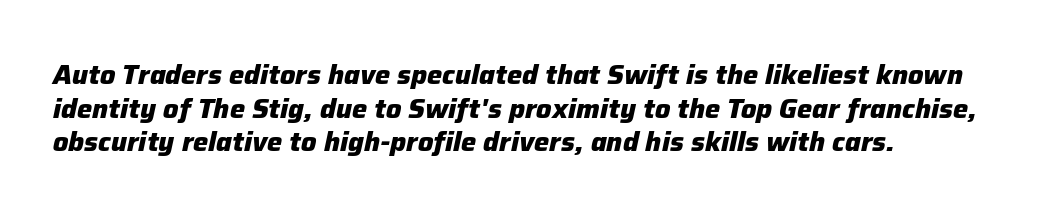
The image shows 27 px bold type, italic (leaning right); set normal line spacing (1.25x), normal letter spacing, not underlined.
